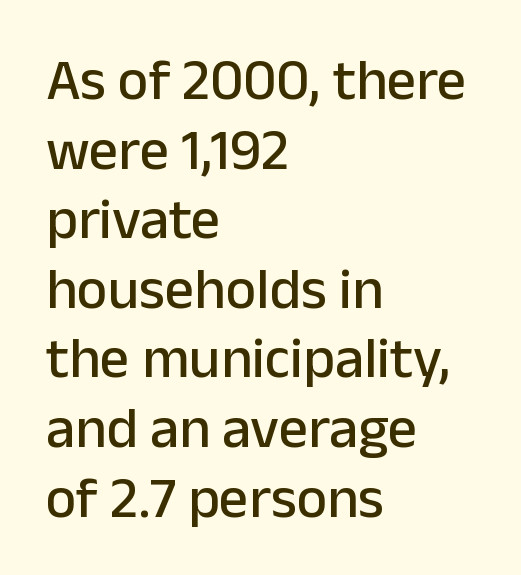
The image shows 58 px sans-serif type, upright; set left-aligned, line spacing 1.2x, normal letter spacing, not underlined; low stroke contrast and a medium x-height.
